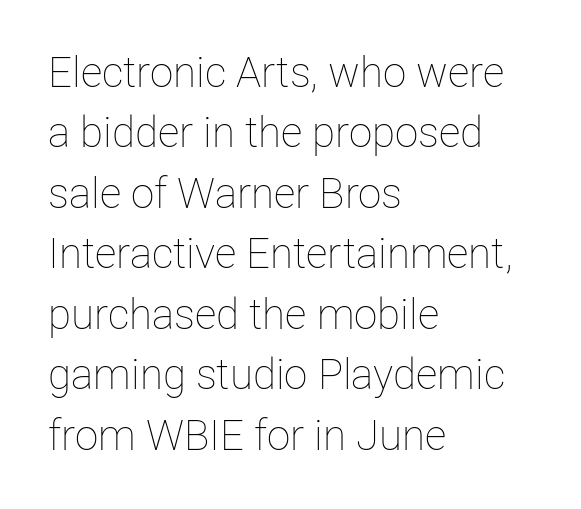
Looks like regular typesetting: each glyph gets only the width it needs. Evenly set lines give the paragraph a standard silhouette. Does extra space separate the letters? No, they use regular spacing. Ascenders rise straight up at ninety degrees. Compared with a centered layout, this one pins lines to the left instead.
